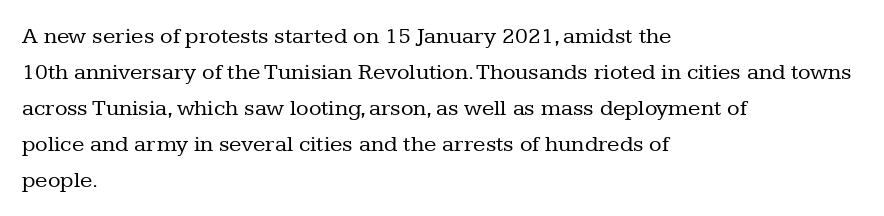
{"italic": "no", "bold": "no", "underline": "no", "align": "left", "line_spacing": "normal", "line_spacing_ratio": 1.56, "letter_spacing": "normal", "letter_spacing_em": 0.0, "glyph_px": 23}
